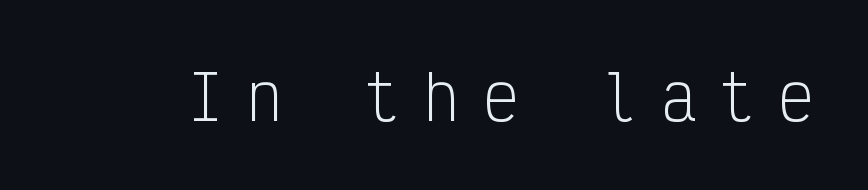
Q: Is the text bold? A: No.
Q: Is the text italic (slanted)? A: No, it is upright.
Q: Is the typeface a serif or a sans-serif typeface? A: Sans-serif.
Q: Is the text underlined? A: No.
Q: Is the spacing between letters normal or unusually wide? A: Unusually wide.
Q: Width (condensed, normal, or wide)? A: Condensed.
Q: Stroke contrast? A: Low.
Q: x-height? A: Medium.
Q: Monospaced? A: Yes.
